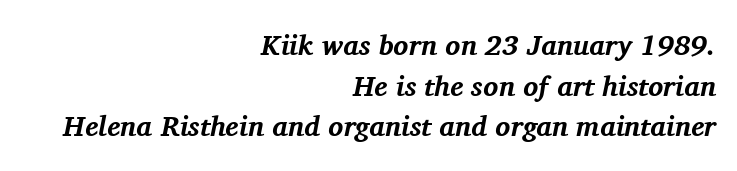
{"serif": "yes", "italic": "yes", "lean": "right", "slant_degrees": 11, "bold": "yes", "weight": "bold", "width": "normal", "stroke_contrast": "medium", "x_height": "medium", "monospaced": "no", "underline": "no", "align": "right", "line_spacing": "normal", "line_spacing_ratio": 1.45, "letter_spacing": "normal", "letter_spacing_em": 0.0, "glyph_px": 28}
